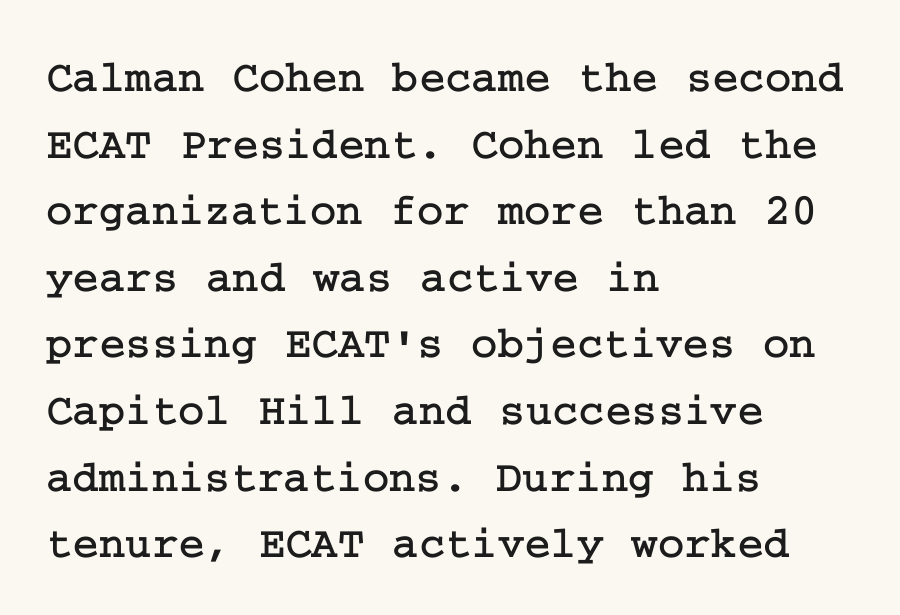
Q: Is the text italic (slanted)? A: No, it is upright.
Q: Is the typeface a serif or a sans-serif typeface? A: Serif.
Q: Is the text underlined? A: No.
Q: How is the paragraph aligned? A: Left-aligned.
Q: Is the spacing between letters normal or unusually wide? A: Normal.
Q: Is the spacing between lines tight, normal or loose? A: Normal.
Q: Width (condensed, normal, or wide)? A: Normal.
Q: Stroke contrast? A: Low.
Q: x-height? A: Medium.
